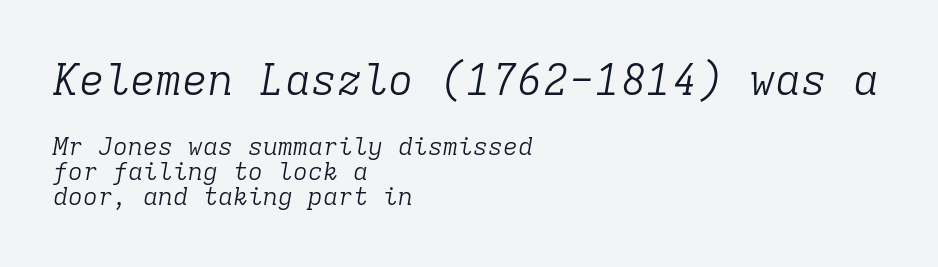
Stems and bowls with no extra thickness — not bold. Does the leading feel generous? Not at all — it's pinched. When letters slant like this, we call the style italic. This rendering features lettering with no underline. A student would notice the top passage is typeset larger than what follows.
